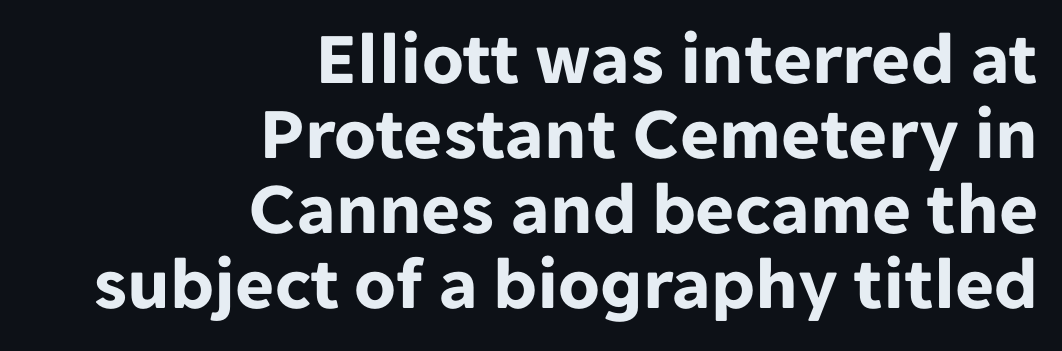
The image shows 75 px bold sans-serif type, upright; set right-aligned, tight line spacing (1.0x), normal letter spacing, not underlined; low stroke contrast and a medium x-height.
